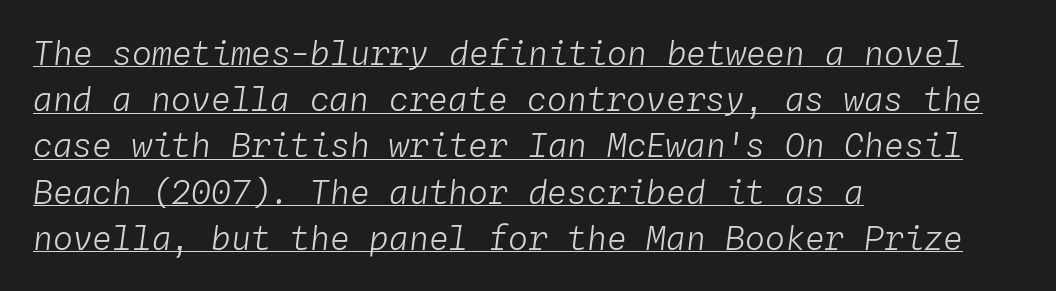
A student would call this left alignment; a typographer would say flush left, rag right. The typography opts for an oblique posture over an upright one. Stems and bowls with no extra thickness — not bold. Notice how descenders clear the ascenders below comfortably — that's standard leading. Fixed-width glyphs throughout — classic coding-font behaviour.
